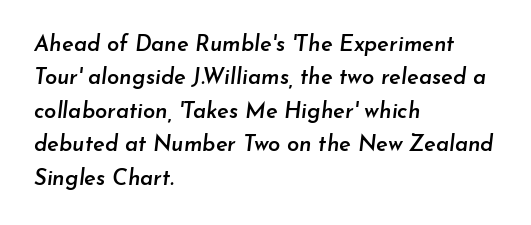
Q: Is the text bold? A: Semi-bold.
Q: Is the text italic (slanted)? A: Yes, it leans right by about 7 degrees.
Q: Is the text underlined? A: No.
Q: How is the paragraph aligned? A: Left-aligned.
Q: Is the spacing between letters normal or unusually wide? A: Normal.
Q: Is the spacing between lines tight, normal or loose? A: Normal.
